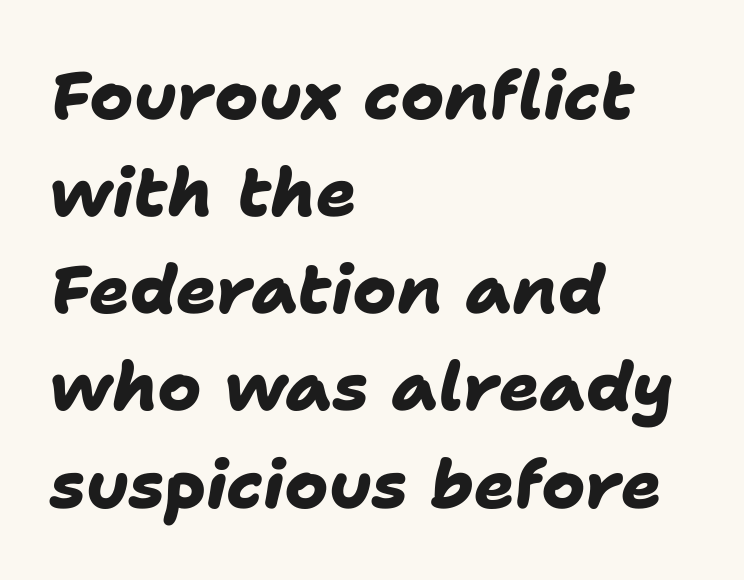
The image shows 67 px heavy sans-serif type; set left-aligned, normal line spacing (1.45x), normal letter spacing, not underlined; low stroke contrast and a medium x-height.
